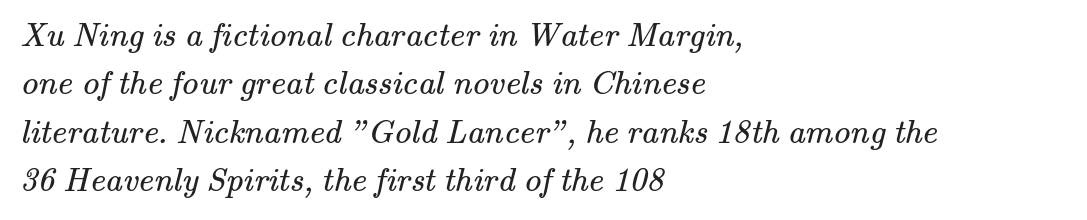
The image shows 34 px regular-weight serif type; set left-aligned, normal line spacing (1.42x), normal letter spacing, not underlined; medium stroke contrast and a small x-height.
